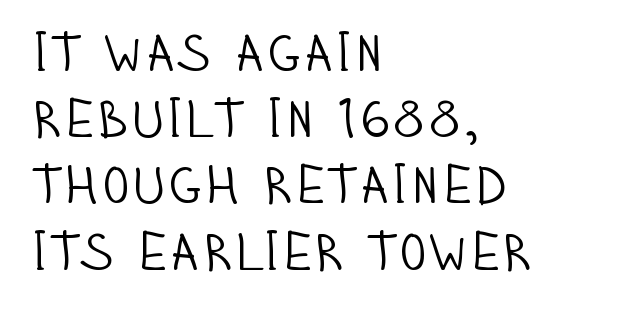
The image shows 53 px light, condensed sans-serif type, upright; set left-aligned, normal line spacing (1.25x), normal letter spacing, not underlined; low stroke contrast and a large x-height.
